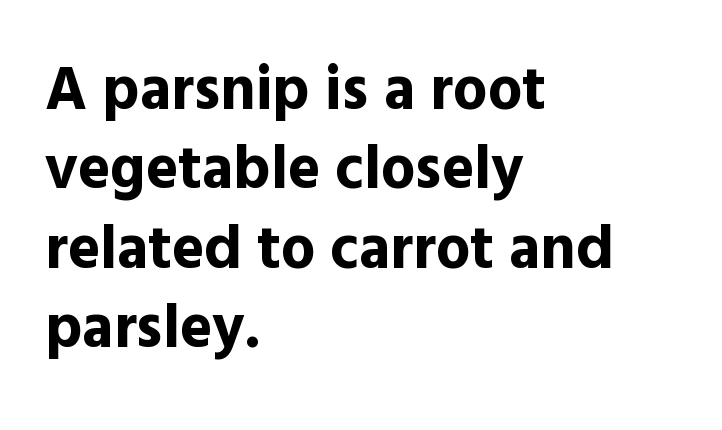
Q: Is the text bold? A: Yes.
Q: Is the text italic (slanted)? A: No, it is upright.
Q: Is the typeface a serif or a sans-serif typeface? A: Sans-serif.
Q: Is the text underlined? A: No.
Q: How is the paragraph aligned? A: Left-aligned.
Q: Is the spacing between letters normal or unusually wide? A: Normal.
Q: Is the spacing between lines tight, normal or loose? A: Normal.
Q: Width (condensed, normal, or wide)? A: Normal.
Q: x-height? A: Medium.
Q: Monospaced? A: No.
